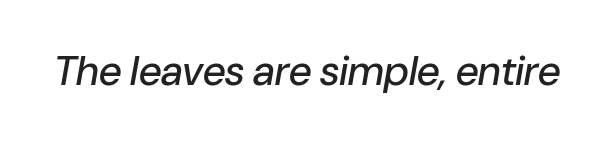
No extra tracking has been applied to these lines. Each row of text sits above clean, open space. Would a proofreader flag this as italicized? Yes. A typesetter would call this proportional, since set widths differ per character.
